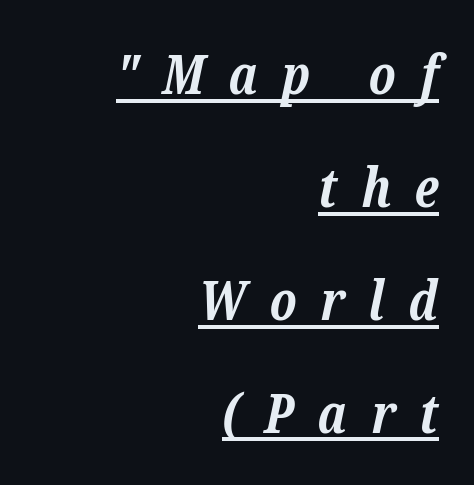
The image shows 54 px bold serif type, italic (leaning right); set right-aligned, loose line spacing (2.09x), unusually wide letter spacing (+0.44 em), underlined; low stroke contrast and a medium x-height.
